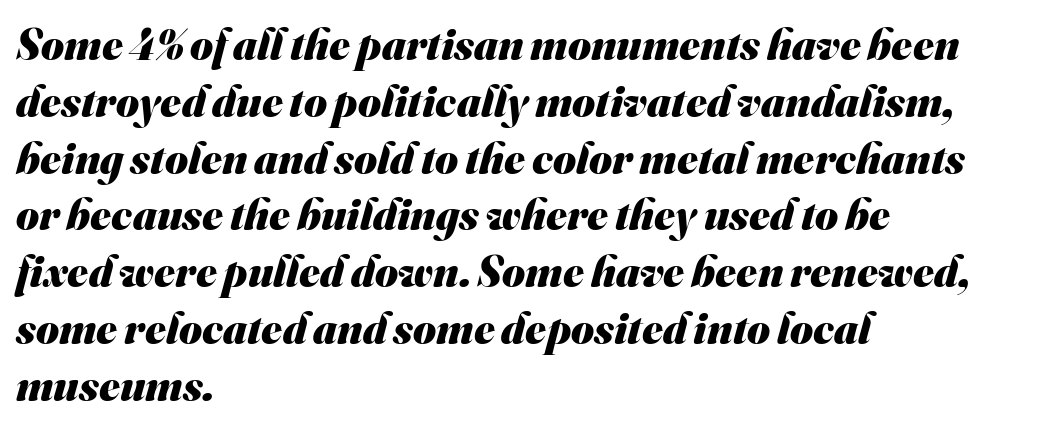
The passage shown stacks its lines at a standard gap. What stands out about the letter spacing? Nothing — it is the standard amount. Bare-footed words on every line. Line beginnings align vertically; line endings do not.
